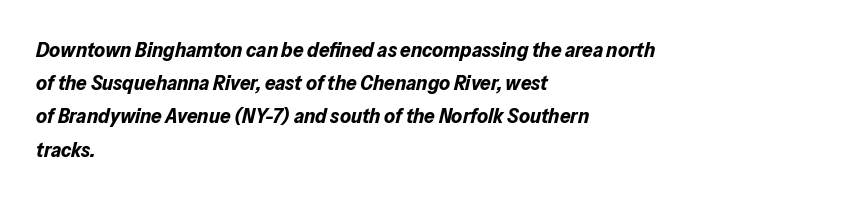
The image shows 21 px bold type, italic (leaning right); set left-aligned, normal line spacing (1.58x), normal letter spacing, not underlined.
